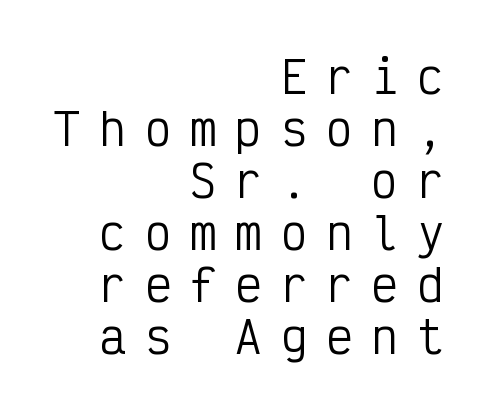
Words appear elongated and porous because spacing is wide. The typography opts for an upright posture over an oblique one. Caption: face not bold, strokes unweighted. Is this a sans? Yes — the strokes have no serifs. Each letter, wide or thin by design, is forced into the same width here.
